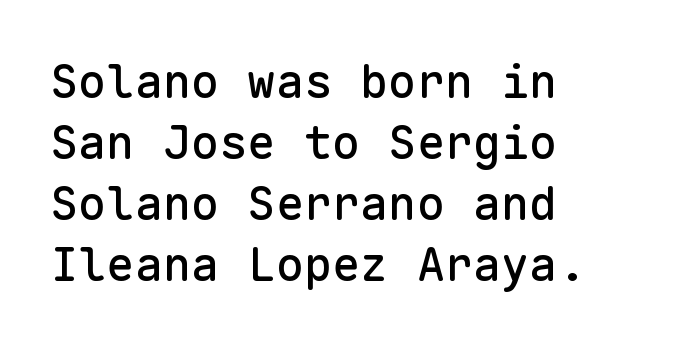
Q: Is the text italic (slanted)? A: No, it is upright.
Q: Is the typeface a serif or a sans-serif typeface? A: Sans-serif.
Q: Is the text underlined? A: No.
Q: How is the paragraph aligned? A: Left-aligned.
Q: Is the spacing between letters normal or unusually wide? A: Normal.
Q: Is the spacing between lines tight, normal or loose? A: Normal.
Q: Width (condensed, normal, or wide)? A: Normal.
Q: Stroke contrast? A: Low.
Q: x-height? A: Medium.
Q: Monospaced? A: Yes.
